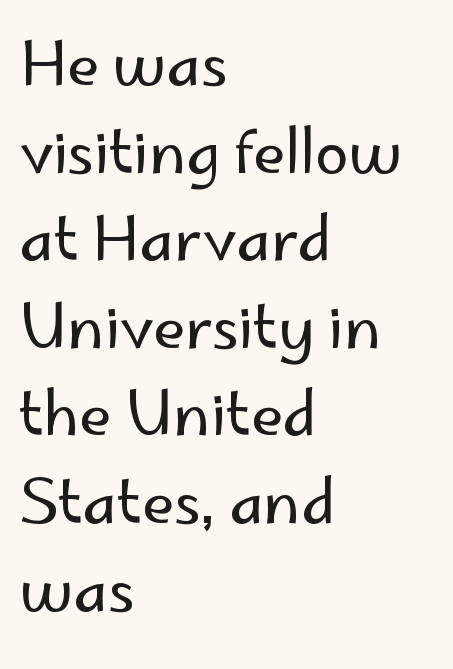
Q: Is the text bold? A: No.
Q: Is the text italic (slanted)? A: No, it is upright.
Q: Is the typeface a serif or a sans-serif typeface? A: Sans-serif.
Q: Is the text underlined? A: No.
Q: How is the paragraph aligned? A: Left-aligned.
Q: Is the spacing between letters normal or unusually wide? A: Normal.
Q: Is the spacing between lines tight, normal or loose? A: Normal.
Q: Width (condensed, normal, or wide)? A: Normal.
Q: Stroke contrast? A: Low.
Q: x-height? A: Small.
Q: Monospaced? A: No.
